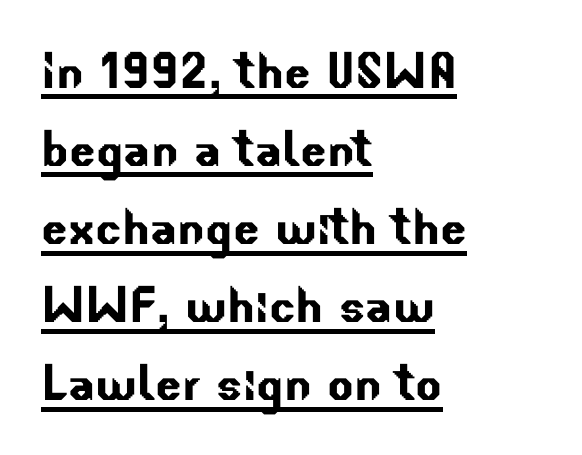
The glyphs are accompanied by a horizontal stroke just below them. In terms of letterspacing, this is plain default setting. Check where the strokes stop: nothing finishes them off — pure sans. Here the designer chose a conventional face with non-uniform glyph widths. Horizontal alignment here is leftward, the default for most running prose.
